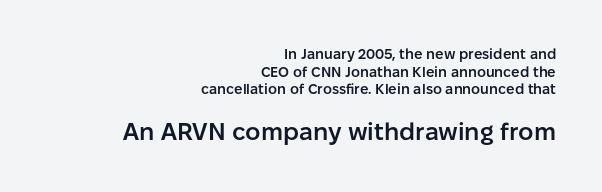
Q: Is the text bold? A: Semi-bold.
Q: Is the text italic (slanted)? A: No, it is upright.
Q: Is the text underlined? A: No.
Q: How is the paragraph aligned? A: Right-aligned.
Q: Is the spacing between letters normal or unusually wide? A: Normal.
Q: Is the spacing between lines tight, normal or loose? A: Normal.
Q: Which block of text is set in a larger size, the first (top) or the second (bottom)? A: The second (bottom) one.
